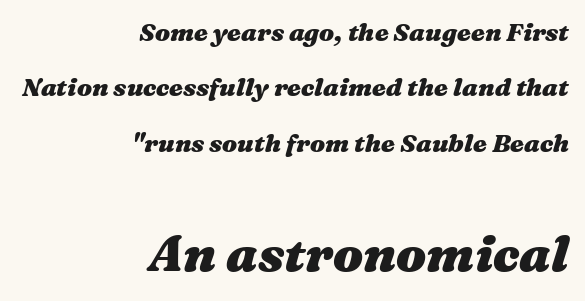
Character widths vary here, with narrow letters taking less room than wide ones. Posture: slanted. Line ends are locked; line starts wander. Block two is the big one; block one sits smaller above it. The passage shown is emphatically bold. Just letters on the line, the space beneath them empty.
